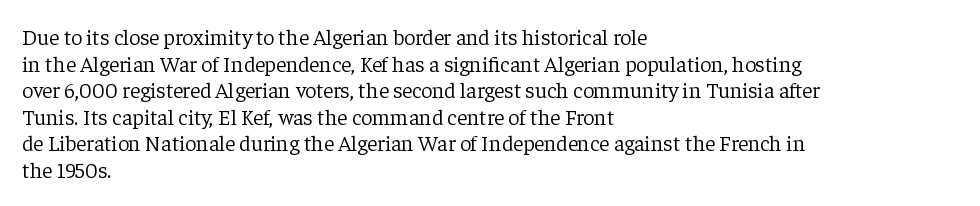
{"italic": "no", "bold": "no", "underline": "no", "align": "left", "line_spacing_ratio": 1.21, "letter_spacing": "normal", "letter_spacing_em": 0.0, "glyph_px": 22}
